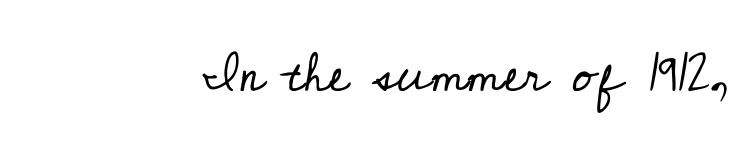
Q: Is the text bold? A: No.
Q: Is the text italic (slanted)? A: Yes.
Q: Is the typeface a serif or a sans-serif typeface? A: Serif.
Q: Is the text underlined? A: No.
Q: How is the paragraph aligned? A: Right-aligned.
Q: Is the spacing between letters normal or unusually wide? A: Normal.
Q: Width (condensed, normal, or wide)? A: Normal.
Q: Stroke contrast? A: Low.
Q: x-height? A: Small.
Q: Monospaced? A: No.
